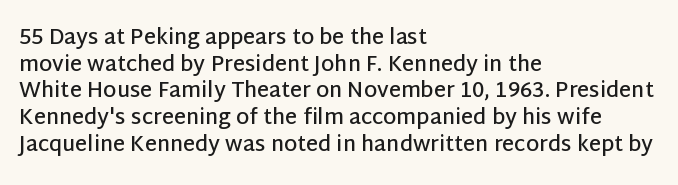
Q: Is the text bold? A: Semi-bold.
Q: Is the text italic (slanted)? A: No, it is upright.
Q: Is the text underlined? A: No.
Q: How is the paragraph aligned? A: Left-aligned.
Q: Is the spacing between letters normal or unusually wide? A: Normal.
Q: Is the spacing between lines tight, normal or loose? A: Normal.
